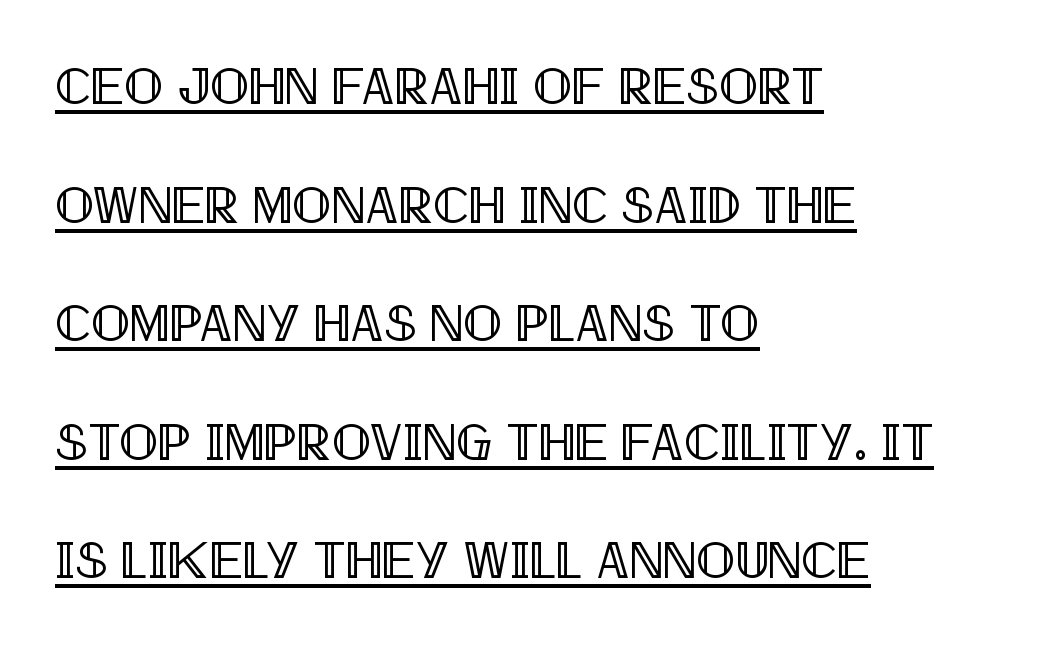
Q: Is the text italic (slanted)? A: No, it is upright.
Q: Is the text underlined? A: Yes.
Q: How is the paragraph aligned? A: Left-aligned.
Q: Is the spacing between letters normal or unusually wide? A: Normal.
Q: Is the spacing between lines tight, normal or loose? A: Loose.
Q: Width (condensed, normal, or wide)? A: Condensed.
Q: x-height? A: Large.
Q: Monospaced? A: No.
